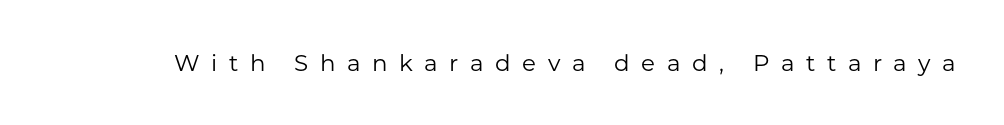
The axis of the letterforms is exactly vertical. Each row of text sits above clean, open space. How are the letters spaced? Widely, with obvious added tracking. Compared with a typical body face, this is equally light or lighter still.
